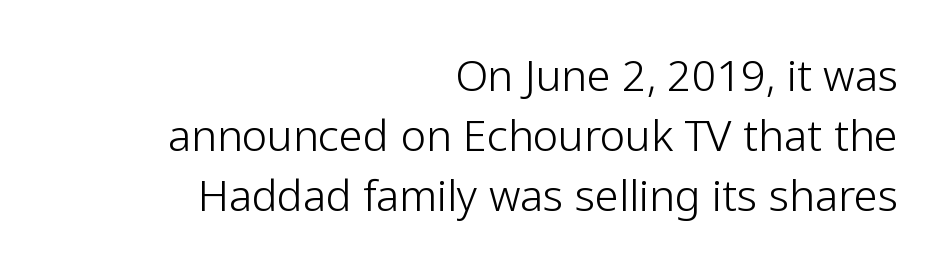
Q: Is the text bold? A: No.
Q: Is the text italic (slanted)? A: No, it is upright.
Q: Is the typeface a serif or a sans-serif typeface? A: Sans-serif.
Q: Is the text underlined? A: No.
Q: How is the paragraph aligned? A: Right-aligned.
Q: Is the spacing between letters normal or unusually wide? A: Normal.
Q: Is the spacing between lines tight, normal or loose? A: Normal.
Q: Width (condensed, normal, or wide)? A: Normal.
Q: Stroke contrast? A: Low.
Q: x-height? A: Medium.
Q: Monospaced? A: No.
